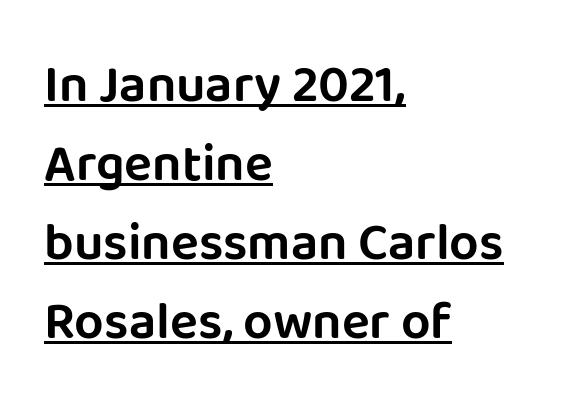
The image shows 52 px sans-serif type, upright; set left-aligned, normal line spacing (1.52x), normal letter spacing, underlined; low stroke contrast and a large x-height.
